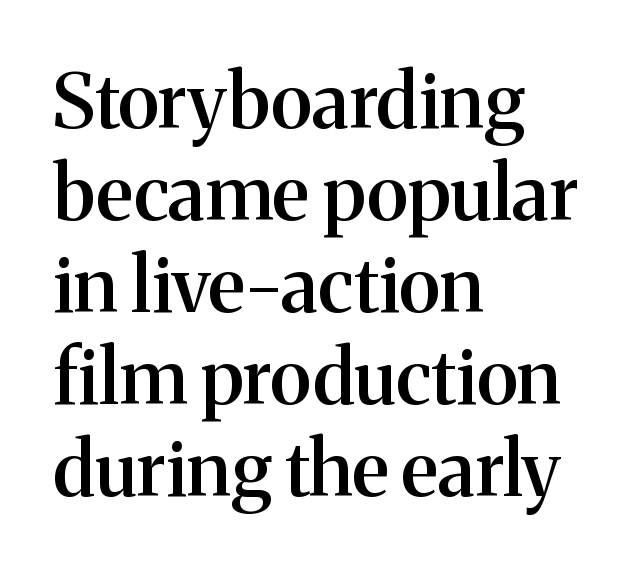
{"serif": "yes", "italic": "no", "bold": "semi", "weight": "semibold", "width": "normal", "stroke_contrast": "medium", "x_height": "medium", "monospaced": "no", "underline": "no", "align": "left", "line_spacing_ratio": 1.21, "letter_spacing": "normal", "letter_spacing_em": 0.0, "glyph_px": 76}
